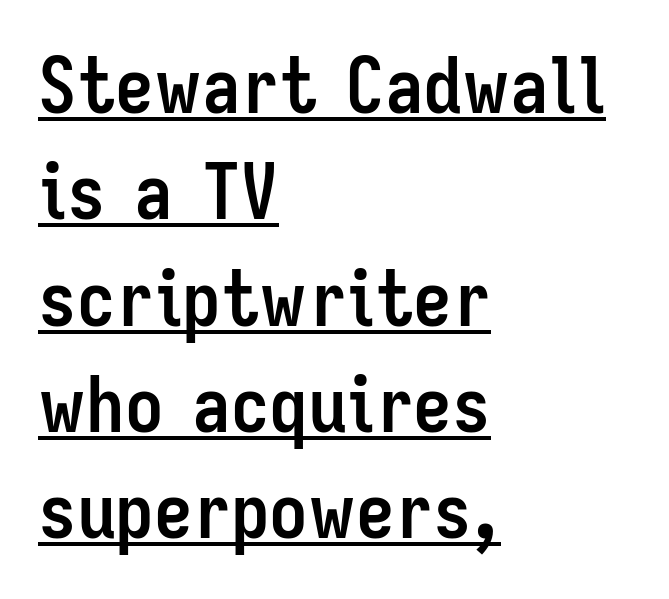
The image shows 77 px semibold, condensed sans-serif type, upright; set left-aligned, normal line spacing (1.38x), normal letter spacing, underlined; low stroke contrast and a medium x-height.
